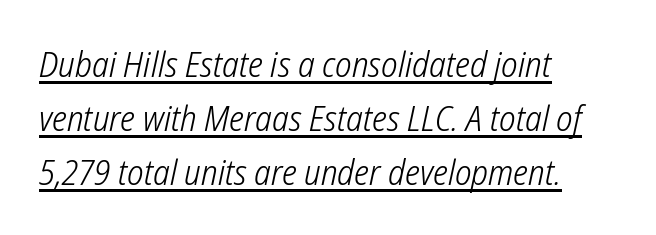
Q: Is the text bold? A: No.
Q: Is the typeface a serif or a sans-serif typeface? A: Sans-serif.
Q: Is the text underlined? A: Yes.
Q: How is the paragraph aligned? A: Left-aligned.
Q: Is the spacing between letters normal or unusually wide? A: Normal.
Q: Is the spacing between lines tight, normal or loose? A: Normal.
Q: Width (condensed, normal, or wide)? A: Condensed.
Q: Stroke contrast? A: Low.
Q: x-height? A: Medium.
Q: Monospaced? A: No.
